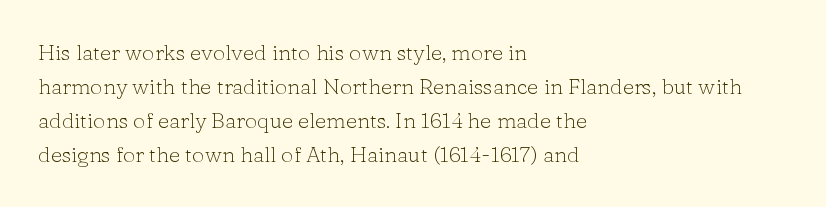
{"italic": "no", "bold": "no", "underline": "no", "align": "left", "line_spacing": "normal", "line_spacing_ratio": 1.55, "letter_spacing": "normal", "letter_spacing_em": 0.0, "glyph_px": 22}
